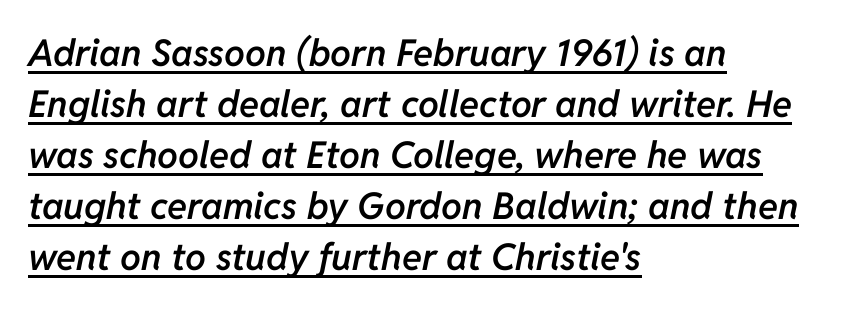
{"italic": "yes", "lean": "right", "slant_degrees": 11, "bold": "semi", "weight": "semibold", "width": "normal", "stroke_contrast": "low", "x_height": "medium", "monospaced": "no", "underline": "yes", "align": "left", "line_spacing": "normal", "line_spacing_ratio": 1.38, "letter_spacing": "normal", "letter_spacing_em": 0.0, "glyph_px": 37}
